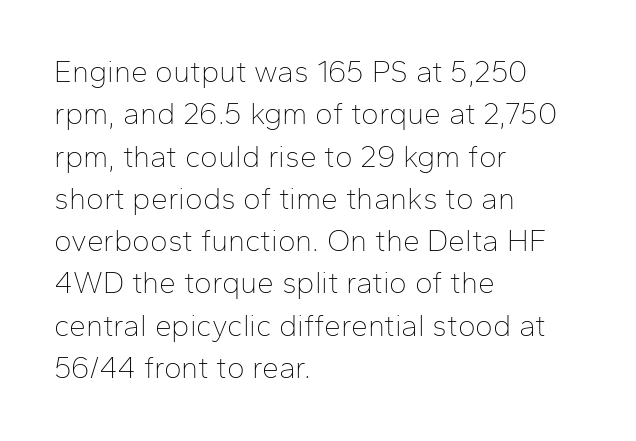
The image shows 30 px thin sans-serif type, upright; set left-aligned, normal line spacing (1.41x), normal letter spacing, not underlined; low stroke contrast and a medium x-height.
